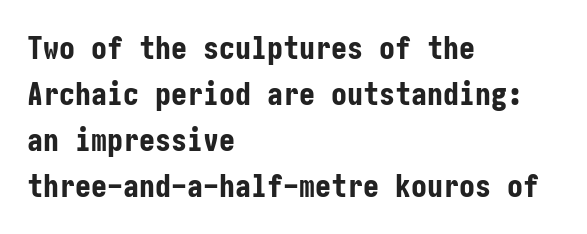
{"serif": "no", "italic": "no", "bold": "yes", "weight": "bold", "width": "condensed", "stroke_contrast": "low", "x_height": "medium", "underline": "no", "align": "left", "line_spacing": "normal", "line_spacing_ratio": 1.44, "letter_spacing": "normal", "letter_spacing_em": 0.0, "glyph_px": 32}
